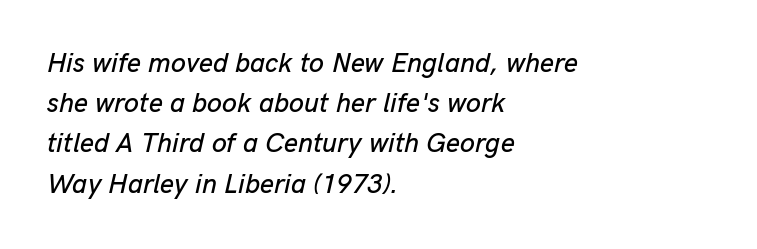
The image shows 27 px text type, italic (leaning right); set left-aligned, normal line spacing (1.49x), normal letter spacing, not underlined.
